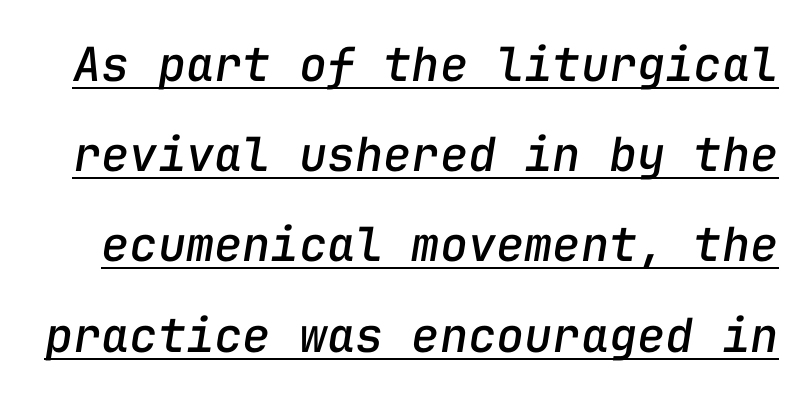
How would I describe the line gaps? Wide and relaxed. The passage shown has conventional tracking throughout. Caption: lettering with a line underneath. Looks like terminal output: every glyph gets an equal slot. Yep, that's italic — everything's leaning.
